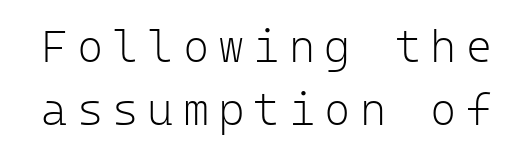
The image shows 45 px light sans-serif type, upright, monospaced; set normal line spacing (1.4x), unusually wide letter spacing (+0.2 em), not underlined; low stroke contrast and a medium x-height.
